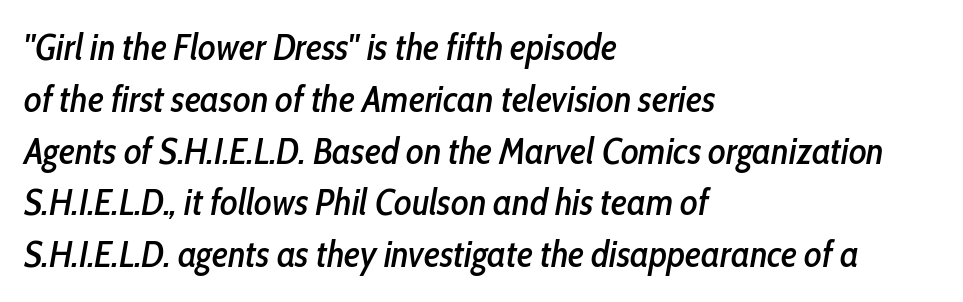
Standard letterfit; no display-style spreading of the glyphs. The typography opts for an oblique posture over an upright one. Nobody drew a line under any word here. Baseline-to-baseline distance is the conventional proportion of letter height. All the whitespace from short lines collects on the right.
